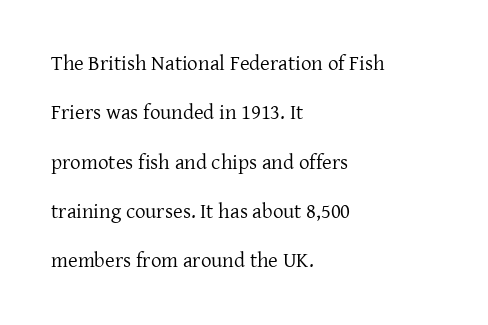
Q: Is the text bold? A: No.
Q: Is the text italic (slanted)? A: No, it is upright.
Q: Is the text underlined? A: No.
Q: How is the paragraph aligned? A: Left-aligned.
Q: Is the spacing between letters normal or unusually wide? A: Normal.
Q: Is the spacing between lines tight, normal or loose? A: Loose.
